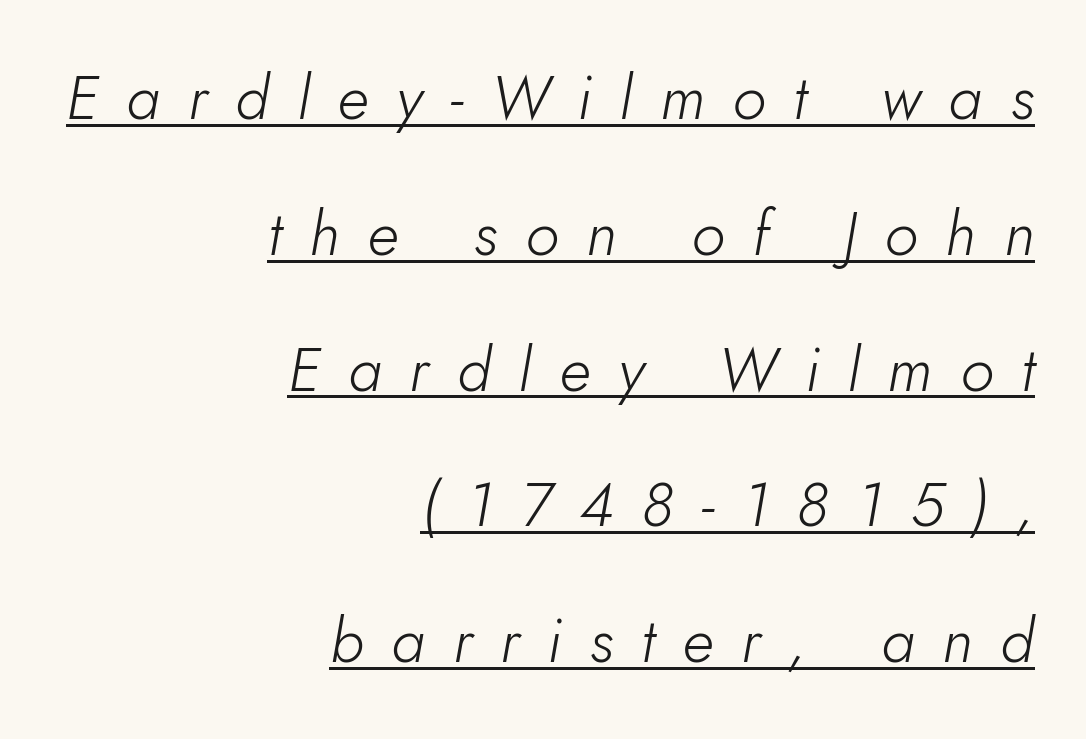
Q: Is the text bold? A: No.
Q: Is the text italic (slanted)? A: Yes, it leans right by about 10 degrees.
Q: Is the text underlined? A: Yes.
Q: How is the paragraph aligned? A: Right-aligned.
Q: Is the spacing between letters normal or unusually wide? A: Unusually wide.
Q: Is the spacing between lines tight, normal or loose? A: Loose.
Q: Width (condensed, normal, or wide)? A: Normal.
Q: Stroke contrast? A: Low.
Q: x-height? A: Small.
Q: Monospaced? A: No.
